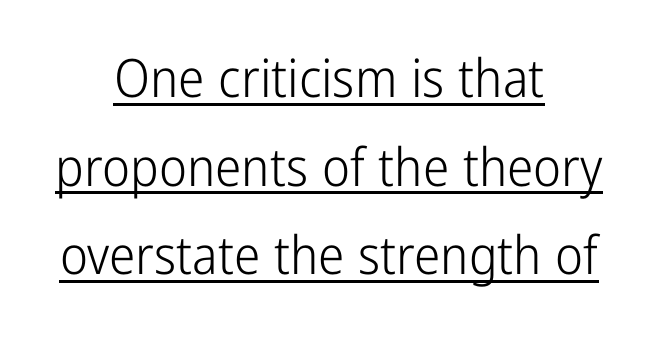
Q: Is the text bold? A: No.
Q: Is the text italic (slanted)? A: No, it is upright.
Q: Is the typeface a serif or a sans-serif typeface? A: Sans-serif.
Q: Is the text underlined? A: Yes.
Q: How is the paragraph aligned? A: Centered.
Q: Is the spacing between letters normal or unusually wide? A: Normal.
Q: Is the spacing between lines tight, normal or loose? A: Normal.
Q: Width (condensed, normal, or wide)? A: Condensed.
Q: Stroke contrast? A: Low.
Q: x-height? A: Medium.
Q: Monospaced? A: No.
